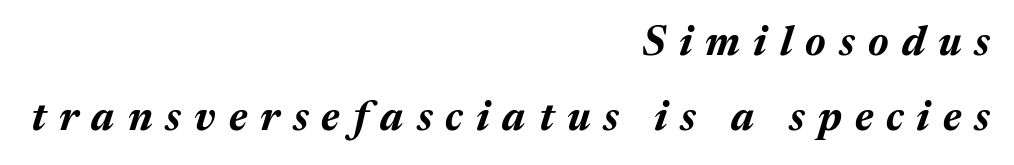
{"italic": "yes", "lean": "right", "slant_degrees": 17, "bold": "yes", "weight": "bold", "width": "normal", "stroke_contrast": "medium", "x_height": "medium", "monospaced": "no", "underline": "no", "align": "right", "line_spacing_ratio": 1.82, "letter_spacing": "wide", "letter_spacing_em": 0.32, "glyph_px": 41}
